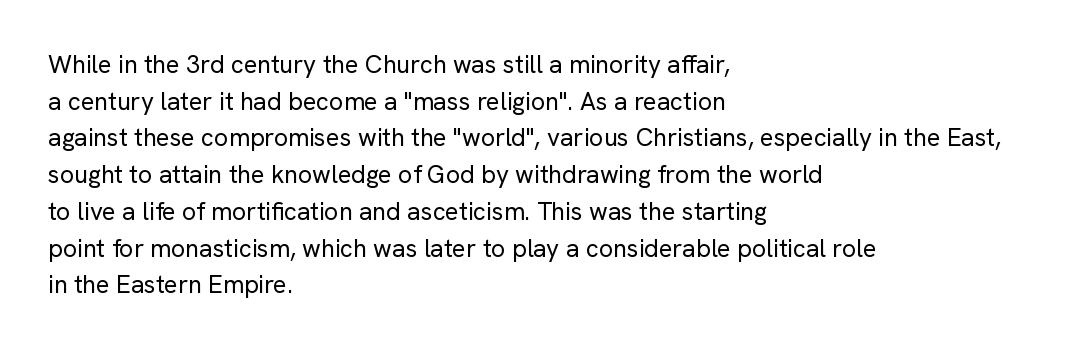
Q: Is the text bold? A: No.
Q: Is the text italic (slanted)? A: No, it is upright.
Q: Is the text underlined? A: No.
Q: How is the paragraph aligned? A: Left-aligned.
Q: Is the spacing between letters normal or unusually wide? A: Normal.
Q: Is the spacing between lines tight, normal or loose? A: Normal.
